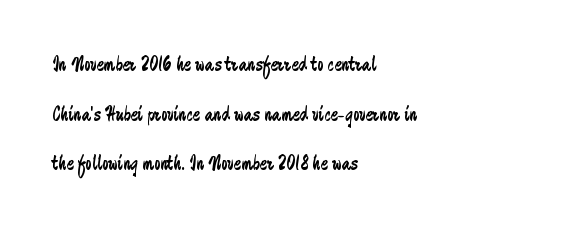
The image shows 22 px text type; set left-aligned, loose line spacing (2.26x), normal letter spacing, not underlined.
